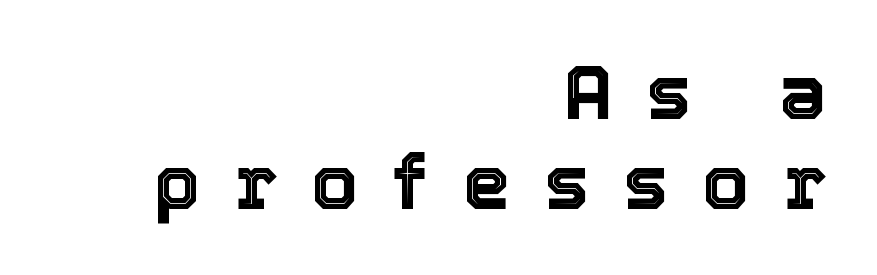
Q: Is the text italic (slanted)? A: No, it is upright.
Q: Is the text underlined? A: No.
Q: How is the paragraph aligned? A: Right-aligned.
Q: Is the spacing between letters normal or unusually wide? A: Unusually wide.
Q: Width (condensed, normal, or wide)? A: Normal.
Q: x-height? A: Medium.
Q: Monospaced? A: No.
